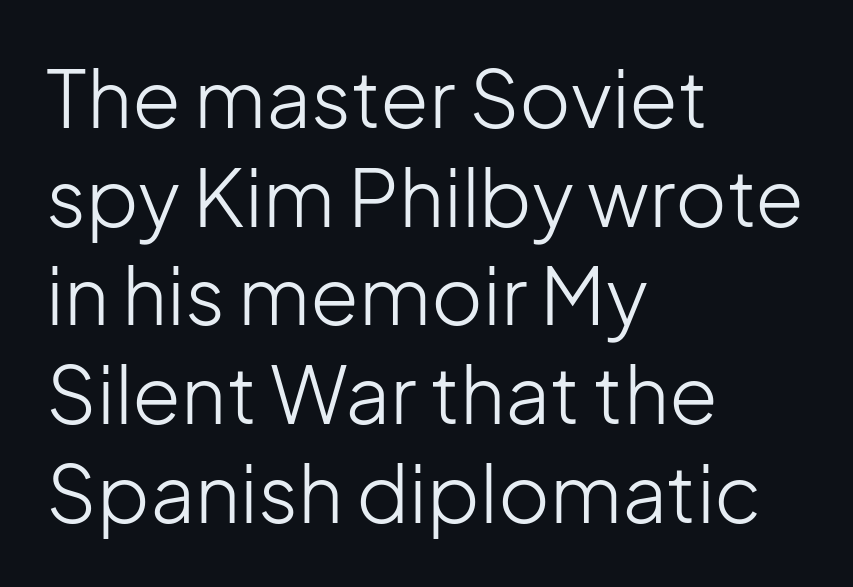
The image shows 79 px light sans-serif type, upright; set left-aligned, normal line spacing (1.25x), normal letter spacing, not underlined; low stroke contrast and a medium x-height.
